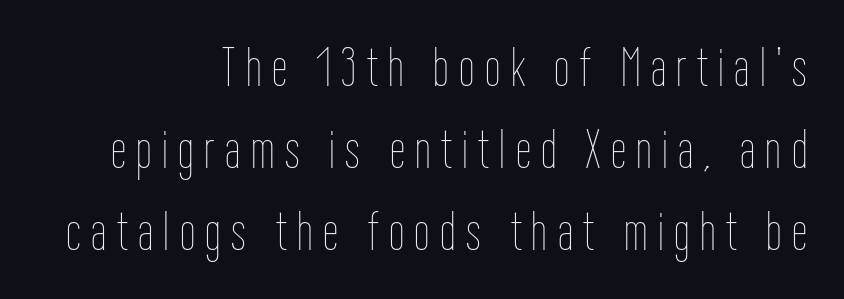
The image shows 55 px thin, condensed type, upright; set right-aligned, normal line spacing (1.49x), not underlined; low stroke contrast and a medium x-height.
